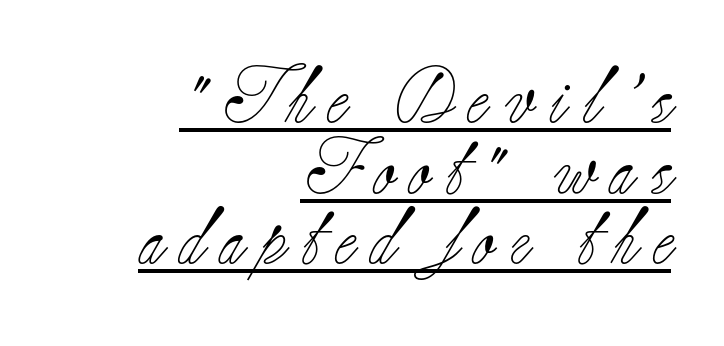
Q: Is the text bold? A: No.
Q: Is the text italic (slanted)? A: Yes.
Q: Is the typeface a serif or a sans-serif typeface? A: Serif.
Q: Is the text underlined? A: Yes.
Q: How is the paragraph aligned? A: Right-aligned.
Q: Is the spacing between letters normal or unusually wide? A: Unusually wide.
Q: Is the spacing between lines tight, normal or loose? A: Normal.
Q: Width (condensed, normal, or wide)? A: Normal.
Q: Stroke contrast? A: Low.
Q: x-height? A: Small.
Q: Monospaced? A: No.
